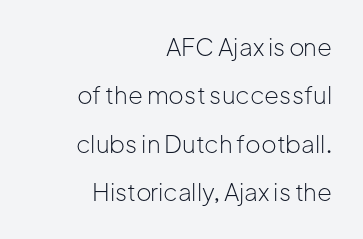
Q: Is the text bold? A: No.
Q: Is the text italic (slanted)? A: No, it is upright.
Q: Is the text underlined? A: No.
Q: How is the paragraph aligned? A: Right-aligned.
Q: Is the spacing between letters normal or unusually wide? A: Normal.
Q: Is the spacing between lines tight, normal or loose? A: Loose.
